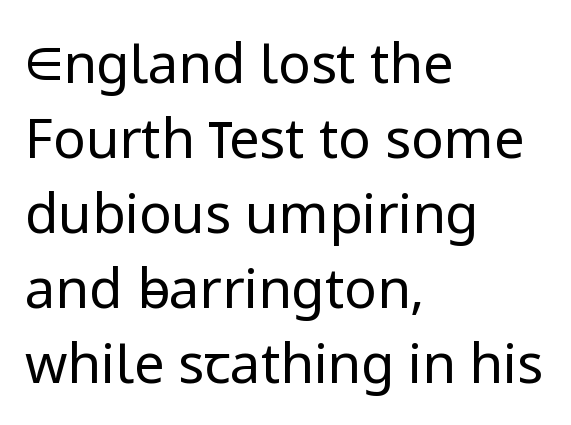
Q: Is the text bold? A: No.
Q: Is the text italic (slanted)? A: No, it is upright.
Q: Is the typeface a serif or a sans-serif typeface? A: Sans-serif.
Q: Is the text underlined? A: No.
Q: How is the paragraph aligned? A: Left-aligned.
Q: Is the spacing between letters normal or unusually wide? A: Normal.
Q: Is the spacing between lines tight, normal or loose? A: Normal.
Q: Width (condensed, normal, or wide)? A: Normal.
Q: Stroke contrast? A: Low.
Q: x-height? A: Medium.
Q: Monospaced? A: No.
